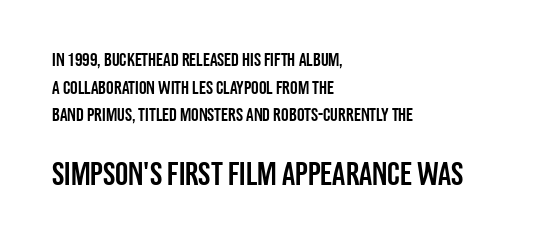
{"serif": "no", "italic": "no", "width": "condensed", "stroke_contrast": "low", "x_height": "large", "monospaced": "no", "underline": "no", "align": "left", "line_spacing": "normal", "line_spacing_ratio": 1.45, "letter_spacing": "normal", "letter_spacing_em": 0.0, "larger_block": "second", "size_ratio": 1.74, "glyph_px": 33}
